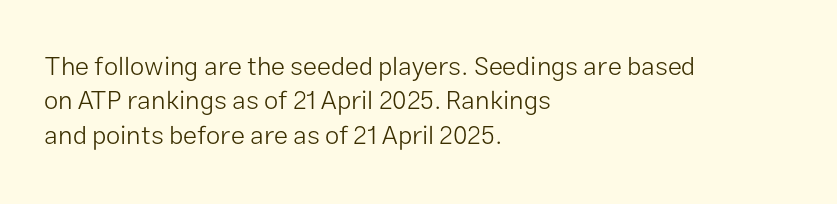
Q: Is the text bold? A: No.
Q: Is the text italic (slanted)? A: No, it is upright.
Q: Is the text underlined? A: No.
Q: How is the paragraph aligned? A: Left-aligned.
Q: Is the spacing between letters normal or unusually wide? A: Normal.
Q: Is the spacing between lines tight, normal or loose? A: Normal.
